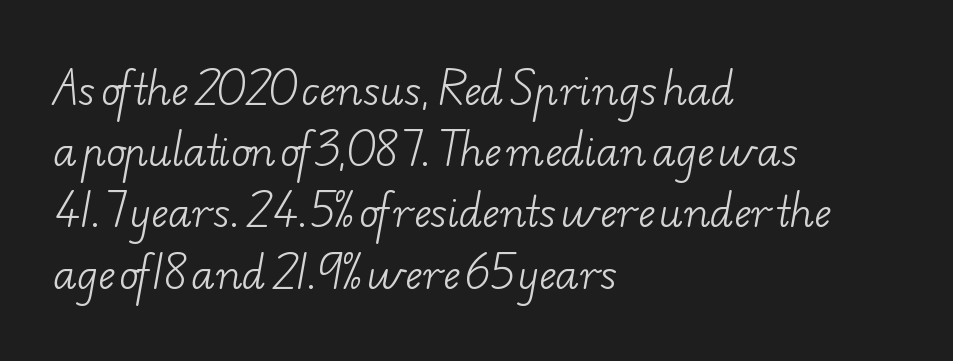
{"serif": "yes", "bold": "no", "weight": "light", "width": "wide", "stroke_contrast": "low", "x_height": "small", "monospaced": "no", "underline": "no", "align": "left", "line_spacing": "normal", "line_spacing_ratio": 1.53, "letter_spacing": "normal", "letter_spacing_em": 0.0, "glyph_px": 40}
